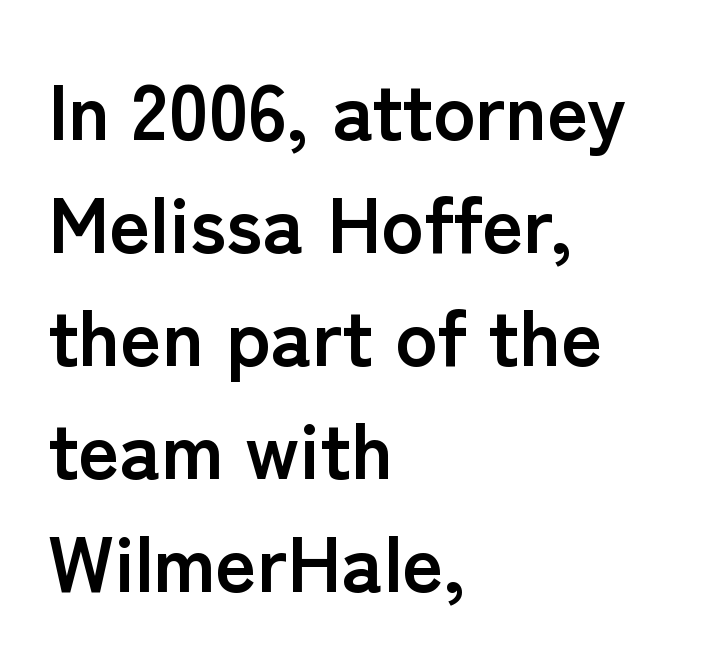
The image shows 79 px semibold sans-serif type, upright; set left-aligned, normal line spacing (1.43x), normal letter spacing, not underlined; low stroke contrast and a medium x-height.
